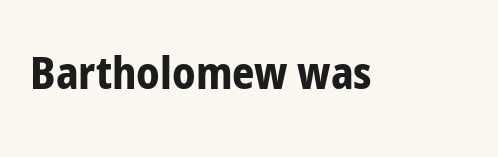
{"serif": "no", "italic": "no", "bold": "yes", "weight": "bold", "width": "condensed", "stroke_contrast": "low", "x_height": "medium", "monospaced": "no", "underline": "no", "letter_spacing": "normal", "letter_spacing_em": 0.0, "glyph_px": 44}
